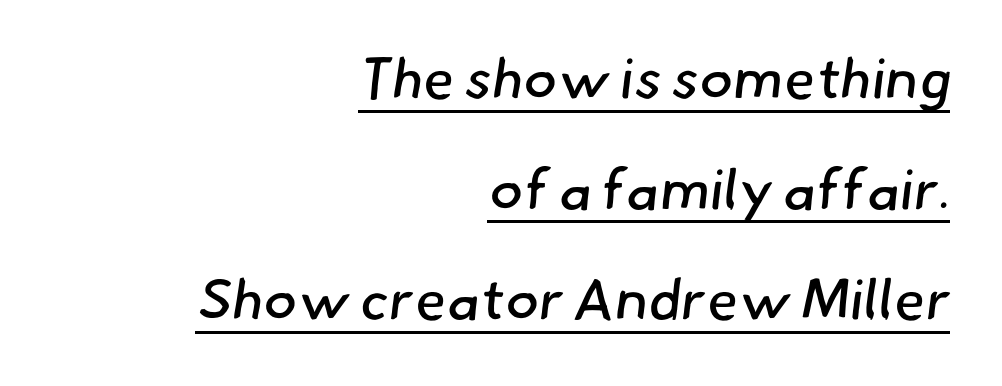
The image shows 57 px regular-weight sans-serif type; set right-aligned, loose line spacing (1.94x), normal letter spacing, underlined; low stroke contrast and a small x-height.
